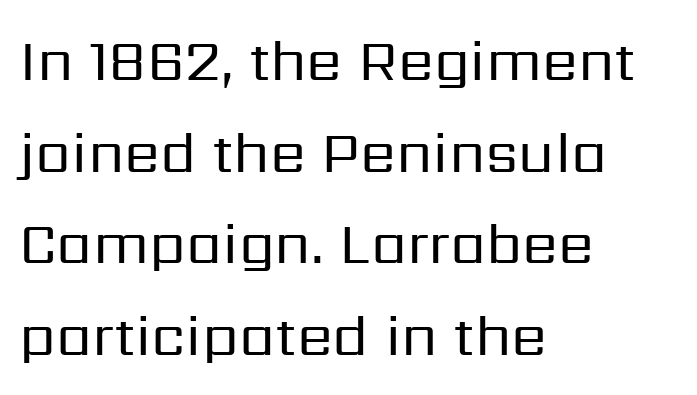
{"serif": "no", "italic": "no", "bold": "no", "weight": "regular", "width": "normal", "stroke_contrast": "low", "x_height": "medium", "monospaced": "no", "underline": "no", "align": "left", "line_spacing": "normal", "line_spacing_ratio": 1.58, "letter_spacing": "normal", "letter_spacing_em": 0.0, "glyph_px": 58}
